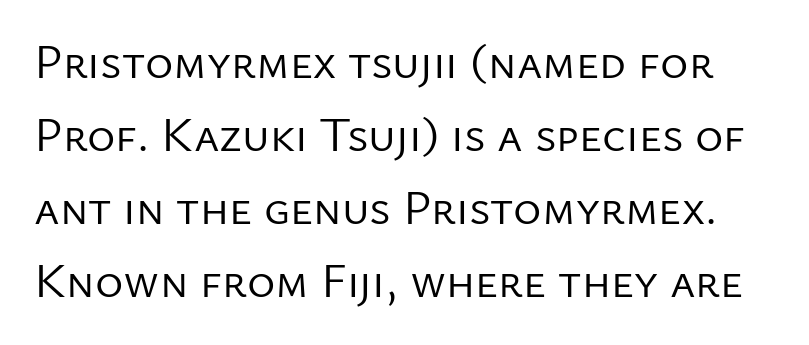
{"serif": "no", "italic": "no", "bold": "no", "weight": "regular", "width": "normal", "stroke_contrast": "low", "x_height": "medium", "monospaced": "no", "underline": "no", "line_spacing": "normal", "line_spacing_ratio": 1.52, "letter_spacing": "normal", "letter_spacing_em": 0.0, "glyph_px": 48}
